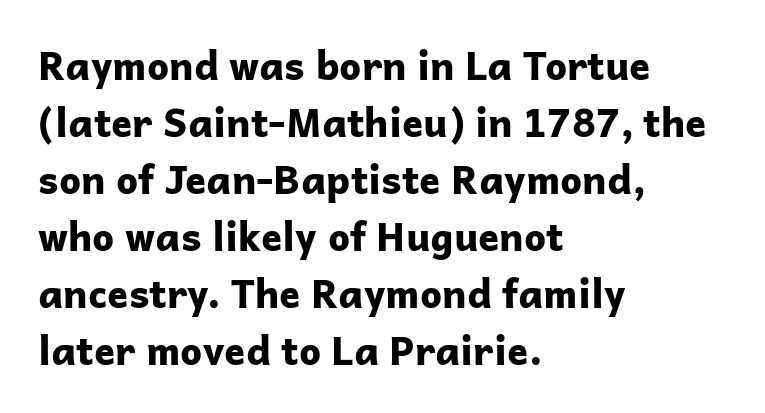
{"serif": "no", "italic": "no", "bold": "yes", "weight": "bold", "width": "normal", "stroke_contrast": "low", "x_height": "medium", "monospaced": "no", "underline": "no", "align": "left", "line_spacing": "normal", "line_spacing_ratio": 1.46, "letter_spacing": "normal", "letter_spacing_em": 0.0, "glyph_px": 39}
